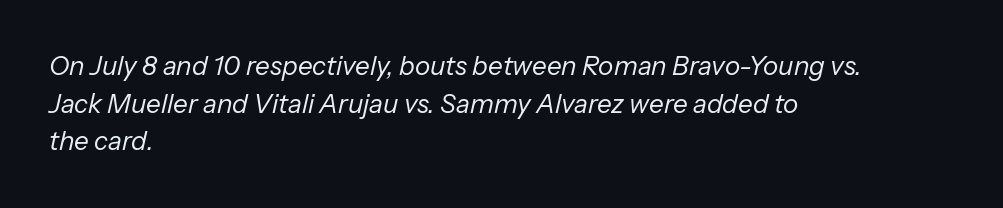
Is the type heavy? It reads as light-to-regular instead. Layout note: lines flush left. The area under the type is left untouched. The tracking reads as untouched default to a designer's eye. Whoever set this chose a conventional vertical rhythm.
